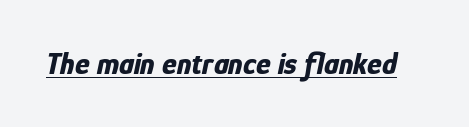
The image shows 31 px bold, condensed type, italic (leaning right); set normal letter spacing, underlined; low stroke contrast and a medium x-height.
